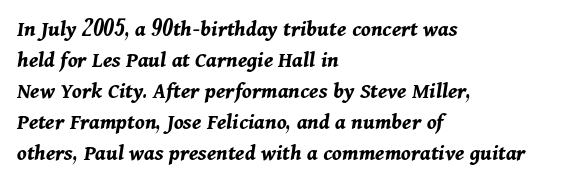
The image shows 23 px bold type, italic (leaning right); set left-aligned, normal line spacing (1.35x), normal letter spacing, not underlined.
